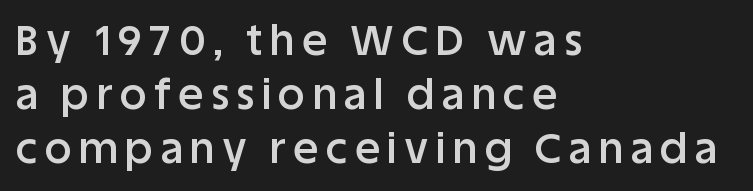
The image shows 42 px semibold sans-serif type, upright; set left-aligned, normal line spacing (1.29x), not underlined; low stroke contrast and a large x-height.
